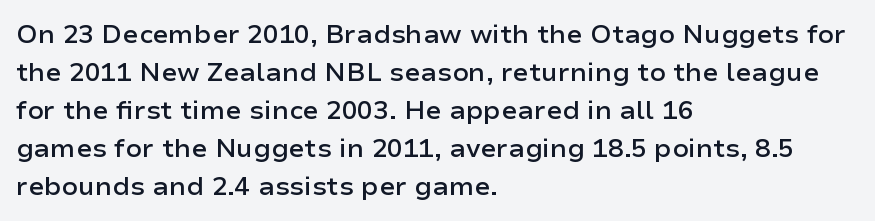
One glance says typical: line gaps are just what's usual. All the whitespace from short lines collects on the right. Stems and bowls a touch heavier than normal — semibold. Only glyphs here, with clear space below each row. Letter spacing: default.
